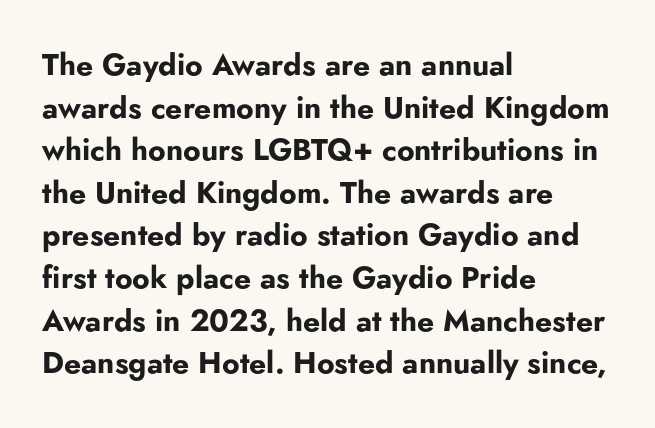
The image shows 30 px bold sans-serif type, upright; set left-aligned, normal line spacing (1.42x), normal letter spacing, not underlined; low stroke contrast and a small x-height.
